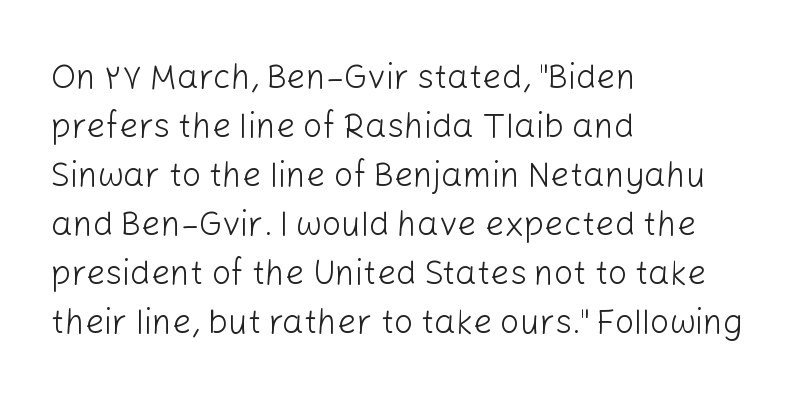
Each letter keeps its own natural width here, so spacing adapts to shape. Has an underline been added? It has not. Nothing unusual about the tracking: characters are spaced as the font intends. Designer's note — italics off, roman on.
